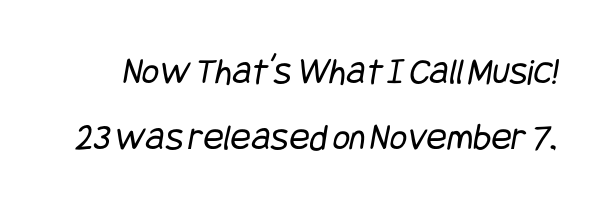
The face looks like a standard text weight, possibly lighter. Compared with typical body copy, the letter spacing here is the same. The words here are not underlined. A typesetter would label this face a sans.
